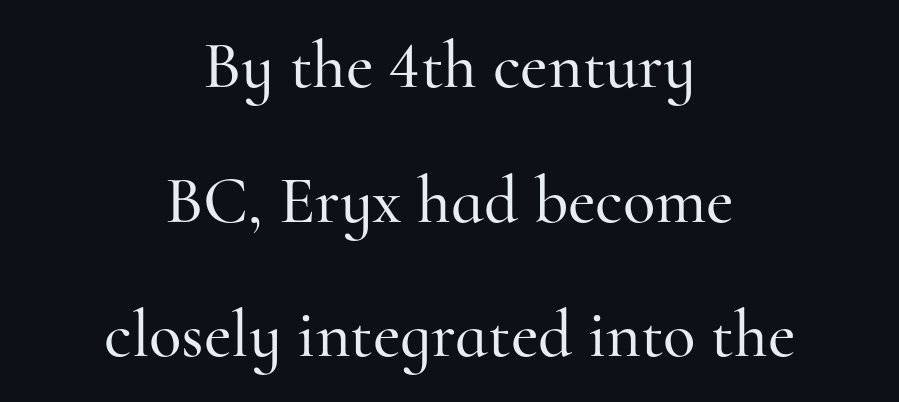
Students, note that the glyphs here touch the page at normal intervals. Check under the words: just untouched page. These lines stand farther apart than default settings would place them. These lines stack symmetrically, like a column narrowing and widening about its center.
